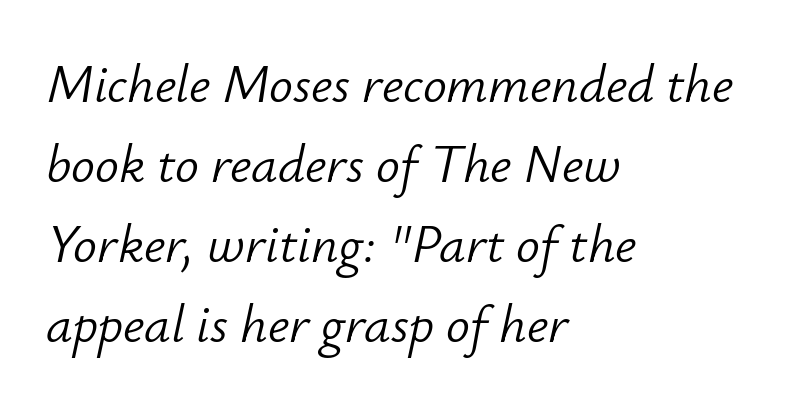
{"italic": "yes", "lean": "right", "slant_degrees": 12, "bold": "no", "weight": "light", "width": "normal", "stroke_contrast": "low", "x_height": "small", "monospaced": "no", "underline": "no", "align": "left", "line_spacing": "normal", "line_spacing_ratio": 1.51, "letter_spacing": "normal", "letter_spacing_em": 0.0, "glyph_px": 53}
